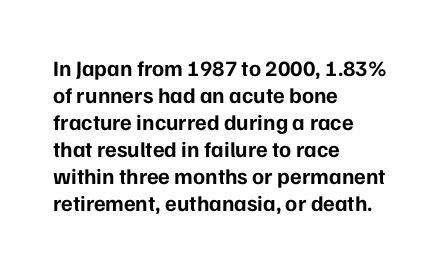
Q: Is the text bold? A: Yes.
Q: Is the text italic (slanted)? A: No, it is upright.
Q: Is the text underlined? A: No.
Q: How is the paragraph aligned? A: Left-aligned.
Q: Is the spacing between letters normal or unusually wide? A: Normal.
